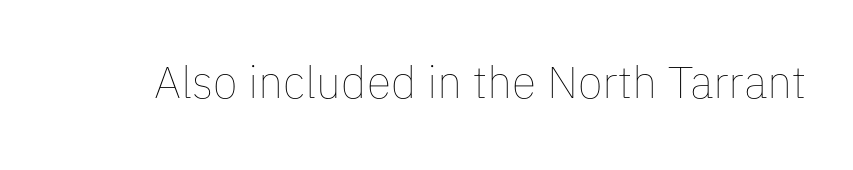
The image shows 45 px thin type, upright; set normal letter spacing, not underlined; low stroke contrast and a medium x-height.
